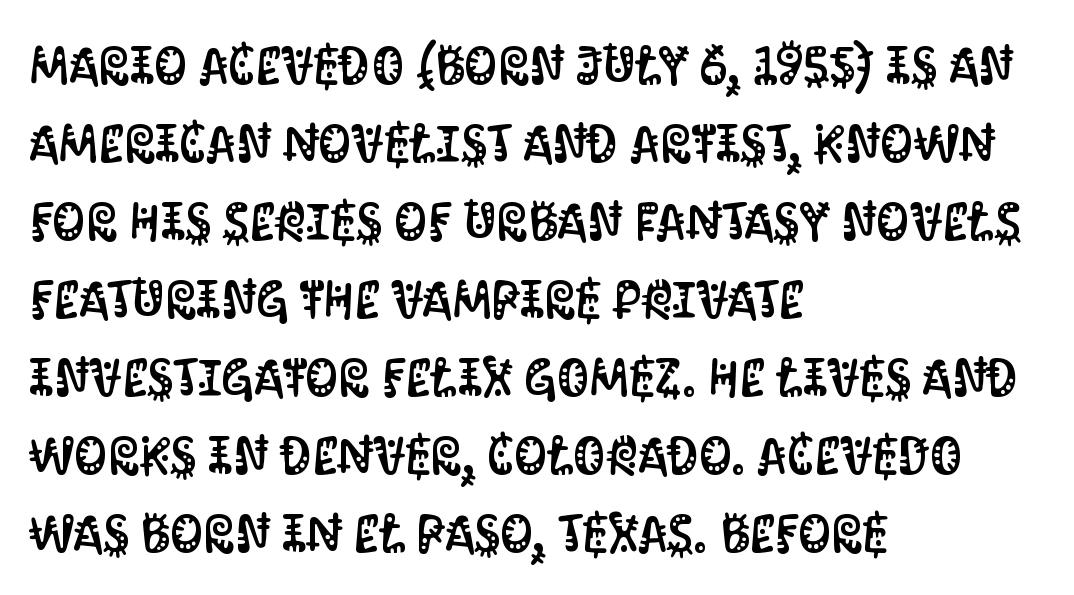
Q: Is the text italic (slanted)? A: No, it is upright.
Q: Is the typeface a serif or a sans-serif typeface? A: Sans-serif.
Q: Is the text underlined? A: No.
Q: How is the paragraph aligned? A: Left-aligned.
Q: Is the spacing between letters normal or unusually wide? A: Normal.
Q: Is the spacing between lines tight, normal or loose? A: Normal.
Q: Width (condensed, normal, or wide)? A: Condensed.
Q: Stroke contrast? A: Medium.
Q: x-height? A: Large.
Q: Monospaced? A: No.
